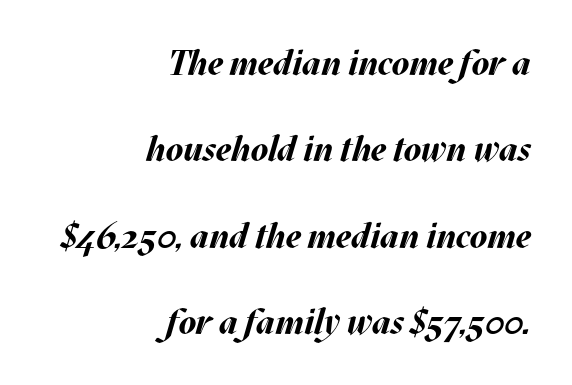
Q: Is the text bold? A: Yes.
Q: Is the text italic (slanted)? A: Yes, it leans right by about 17 degrees.
Q: Is the text underlined? A: No.
Q: How is the paragraph aligned? A: Right-aligned.
Q: Is the spacing between letters normal or unusually wide? A: Normal.
Q: Is the spacing between lines tight, normal or loose? A: Loose.
Q: Width (condensed, normal, or wide)? A: Normal.
Q: Stroke contrast? A: Medium.
Q: x-height? A: Large.
Q: Monospaced? A: No.
